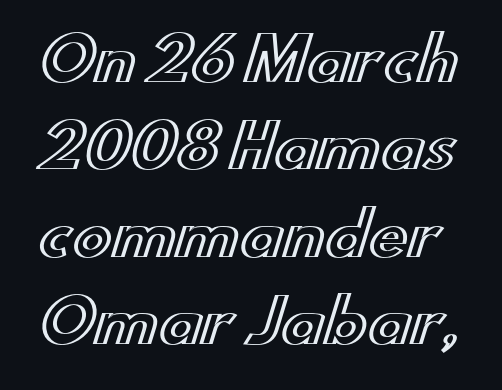
Q: Is the text italic (slanted)? A: Yes.
Q: Is the text underlined? A: No.
Q: Is the spacing between letters normal or unusually wide? A: Normal.
Q: Is the spacing between lines tight, normal or loose? A: Normal.
Q: Width (condensed, normal, or wide)? A: Wide.
Q: x-height? A: Small.
Q: Monospaced? A: No.
